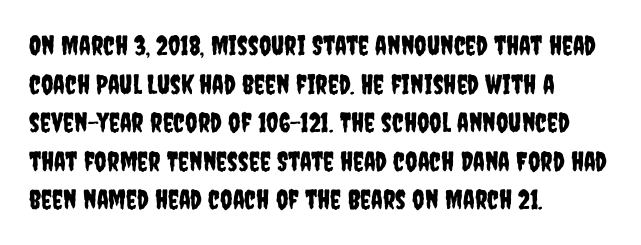
Q: Is the text italic (slanted)? A: No, it is upright.
Q: Is the text underlined? A: No.
Q: How is the paragraph aligned? A: Left-aligned.
Q: Is the spacing between letters normal or unusually wide? A: Normal.
Q: Is the spacing between lines tight, normal or loose? A: Normal.
